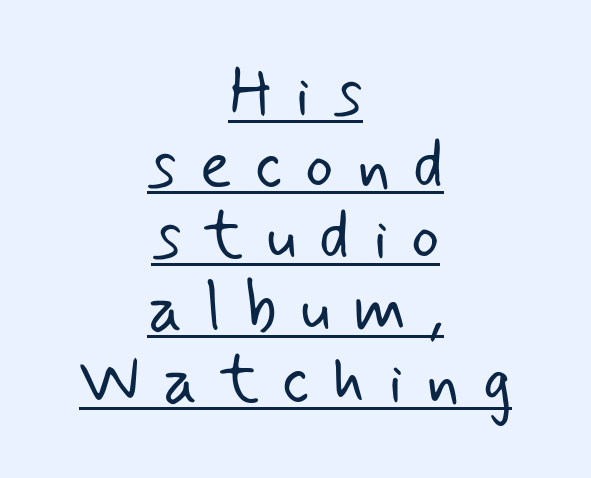
Q: Is the text bold? A: No.
Q: Is the typeface a serif or a sans-serif typeface? A: Sans-serif.
Q: Is the text underlined? A: Yes.
Q: How is the paragraph aligned? A: Centered.
Q: Is the spacing between letters normal or unusually wide? A: Unusually wide.
Q: Is the spacing between lines tight, normal or loose? A: Tight.
Q: Width (condensed, normal, or wide)? A: Normal.
Q: Stroke contrast? A: Low.
Q: x-height? A: Small.
Q: Monospaced? A: No.
